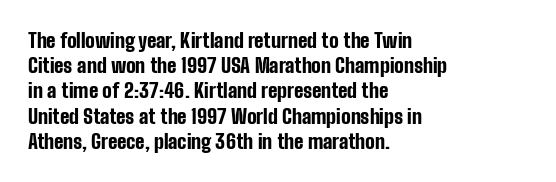
Q: Is the text bold? A: Yes.
Q: Is the text italic (slanted)? A: No, it is upright.
Q: Is the text underlined? A: No.
Q: How is the paragraph aligned? A: Left-aligned.
Q: Is the spacing between letters normal or unusually wide? A: Normal.
Q: Is the spacing between lines tight, normal or loose? A: Normal.
